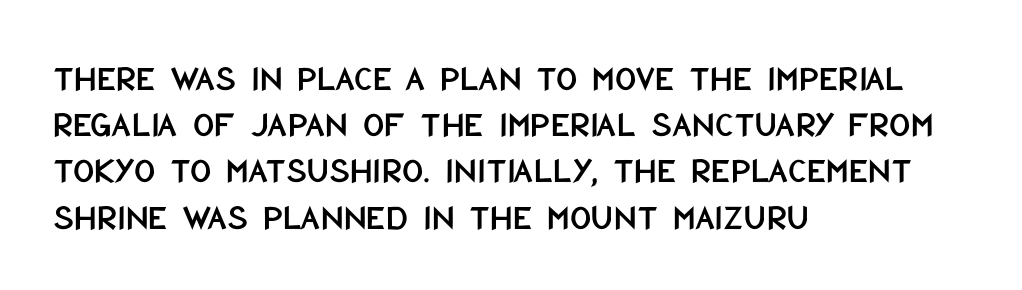
Q: Is the text italic (slanted)? A: No, it is upright.
Q: Is the typeface a serif or a sans-serif typeface? A: Sans-serif.
Q: Is the text underlined? A: No.
Q: How is the paragraph aligned? A: Left-aligned.
Q: Is the spacing between letters normal or unusually wide? A: Normal.
Q: Is the spacing between lines tight, normal or loose? A: Normal.
Q: Width (condensed, normal, or wide)? A: Condensed.
Q: Stroke contrast? A: Low.
Q: x-height? A: Large.
Q: Monospaced? A: No.
